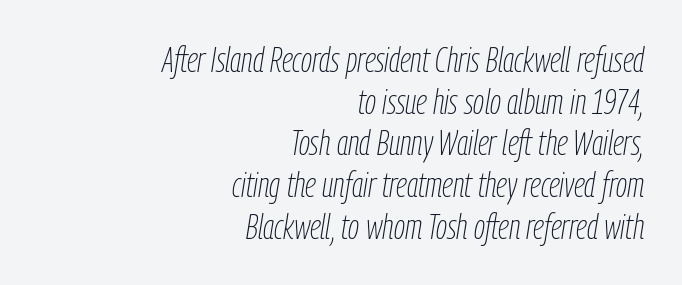
The image shows 35 px thin, condensed type, italic (leaning right); set right-aligned, line spacing 1.19x, normal letter spacing, not underlined; low stroke contrast and a medium x-height.
